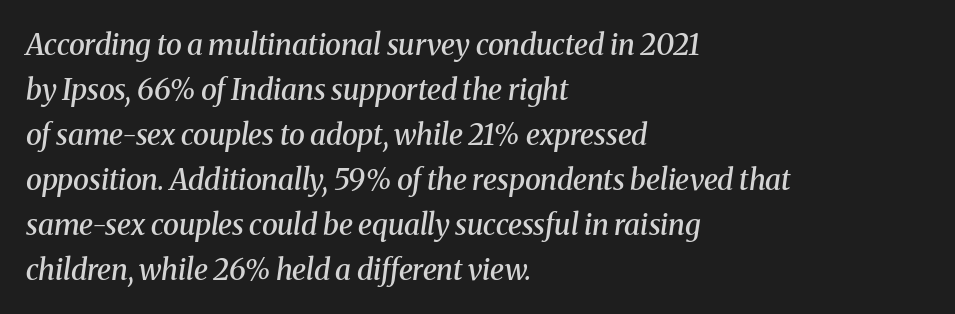
{"serif": "yes", "italic": "yes", "lean": "right", "slant_degrees": 8, "bold": "semi", "weight": "semibold", "width": "normal", "stroke_contrast": "medium", "x_height": "medium", "monospaced": "no", "underline": "no", "align": "left", "line_spacing": "normal", "line_spacing_ratio": 1.55, "letter_spacing": "normal", "letter_spacing_em": 0.0, "glyph_px": 29}
